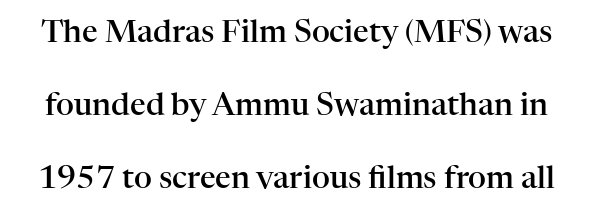
The glyphs in this specimen are seriffed. In terms of letterspacing, this is plain default setting. Each new line begins a long way beneath the previous one. A bare baseline throughout the passage. Slightly chunky letters — semibold, I'd say, not full bold. Proportional: the letters do not fall into vertical columns.
